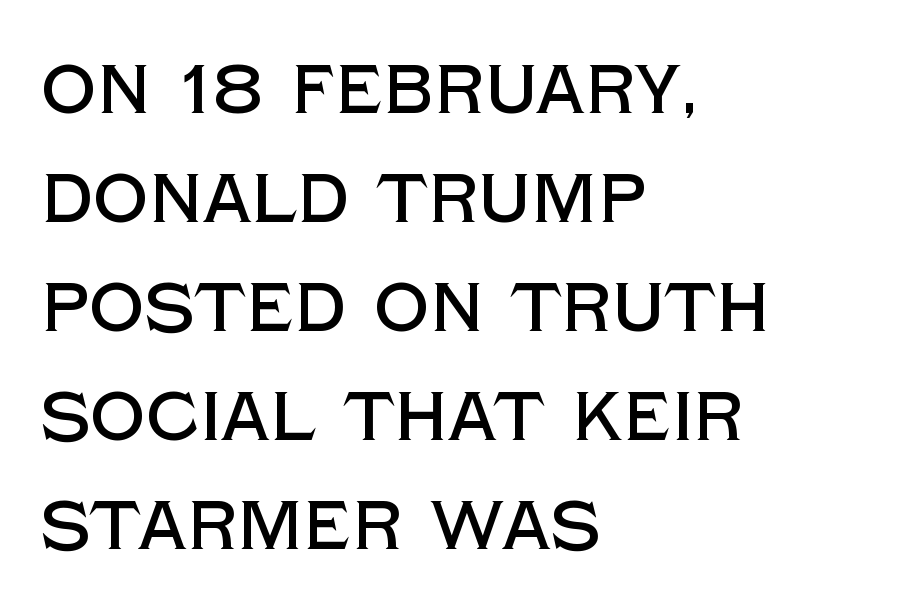
{"serif": "no", "italic": "no", "width": "normal", "x_height": "large", "monospaced": "no", "underline": "no", "align": "left", "line_spacing": "normal", "line_spacing_ratio": 1.58, "letter_spacing": "normal", "letter_spacing_em": 0.0, "glyph_px": 69}
